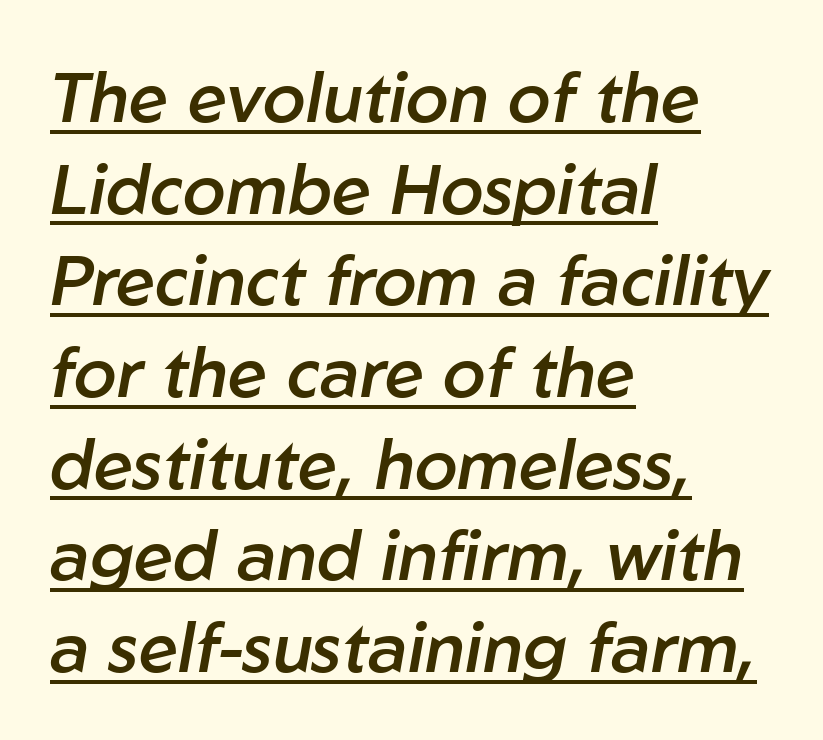
Q: Is the text bold? A: Semi-bold.
Q: Is the text italic (slanted)? A: Yes, it leans right by about 10 degrees.
Q: Is the text underlined? A: Yes.
Q: How is the paragraph aligned? A: Left-aligned.
Q: Is the spacing between letters normal or unusually wide? A: Normal.
Q: Is the spacing between lines tight, normal or loose? A: Normal.
Q: Width (condensed, normal, or wide)? A: Normal.
Q: Stroke contrast? A: Low.
Q: x-height? A: Medium.
Q: Monospaced? A: No.
